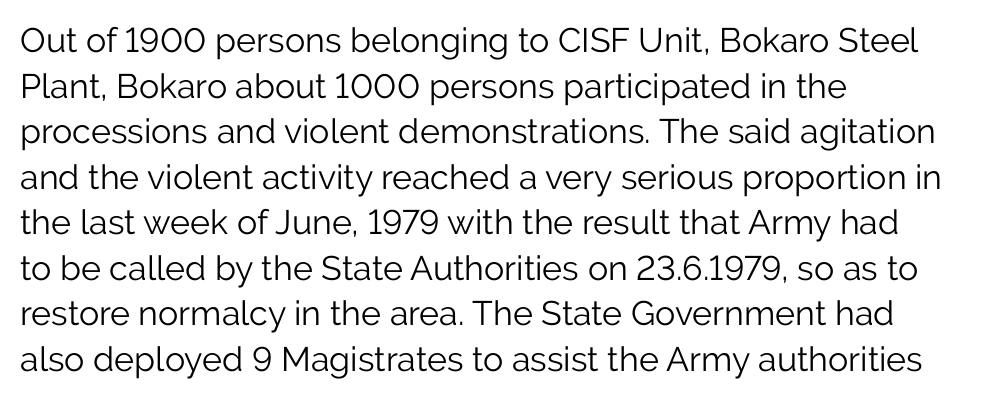
There is no visible air inserted between adjacent glyphs. Think of a printed novel: that variable character pitch is what you see here. Successive baselines arrive at the customary interval. This is sans-serif lettering, the kind often seen on screens and signage.
